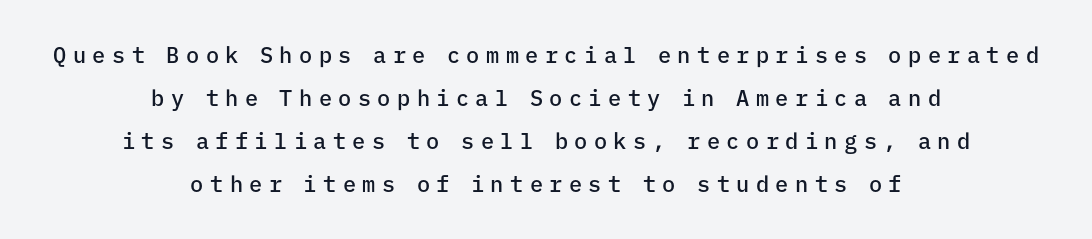
Each line is balanced around a shared central axis. The characters look somewhat weighty, a semibold short of true bold. The area under the type is left untouched. You could fit nearly another row in the gap between these rows. The font's upright variant was chosen for this text.
